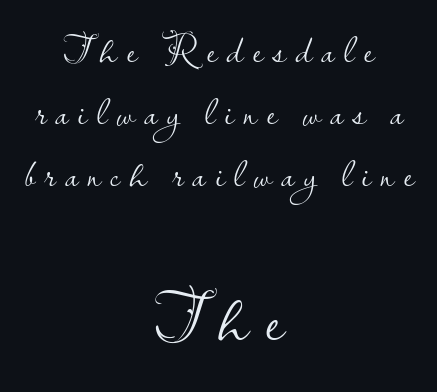
This sample is center-justified, so both line endings float freely. Is this a sans? Yes — the strokes have no serifs. Ink coverage per letter is moderate at most.
